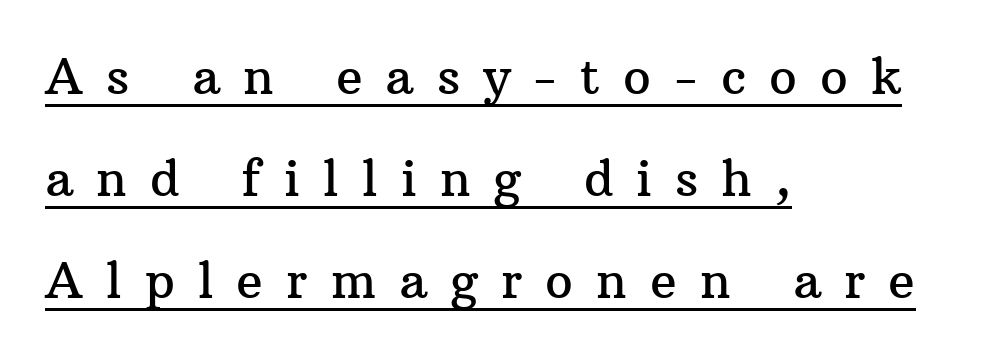
Every row of glyphs begins at an identical x-position on the left. Type style note: has serifs. Letter spacing: wide. Notice how a bar underscores the lettering throughout.
